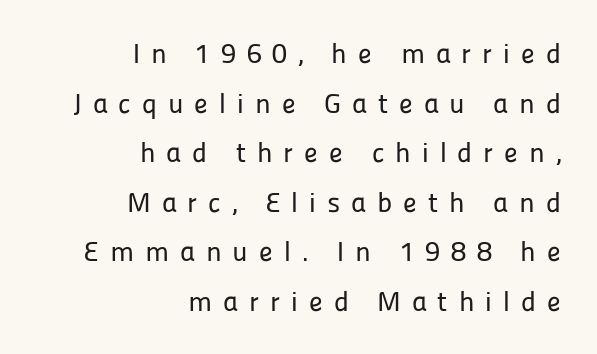
It's the straight-up-and-down kind of type. The rendering uses natural spacing where letterforms have individual widths. Line endings align vertically; line beginnings do not. The rendering shows plain stroke endings on the letterforms — a sans-serif design.
